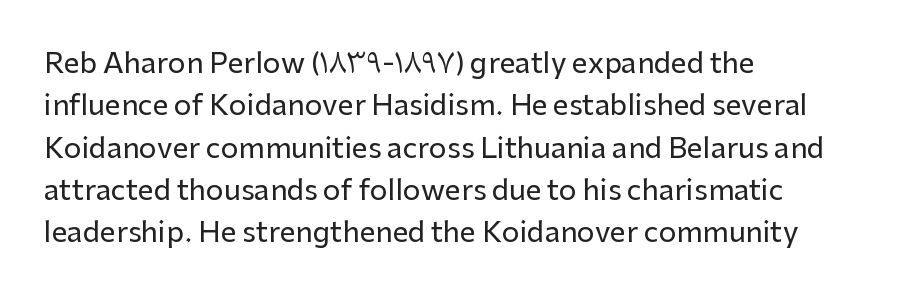
Q: Is the text italic (slanted)? A: No, it is upright.
Q: Is the typeface a serif or a sans-serif typeface? A: Sans-serif.
Q: Is the text underlined? A: No.
Q: How is the paragraph aligned? A: Left-aligned.
Q: Is the spacing between letters normal or unusually wide? A: Normal.
Q: Is the spacing between lines tight, normal or loose? A: Normal.
Q: Width (condensed, normal, or wide)? A: Normal.
Q: Stroke contrast? A: Low.
Q: x-height? A: Medium.
Q: Monospaced? A: No.
